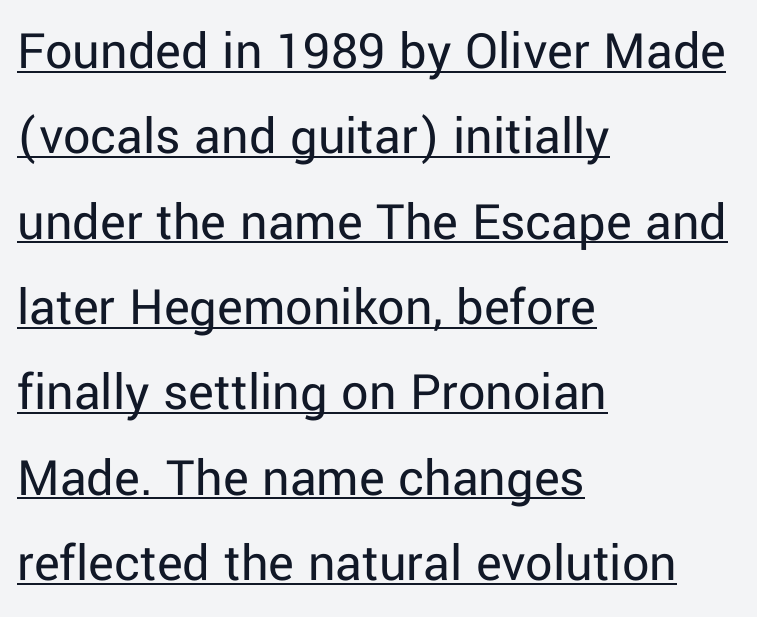
The image shows 54 px regular-weight sans-serif type, upright; set left-aligned, normal line spacing (1.58x), normal letter spacing, underlined; low stroke contrast and a medium x-height.
